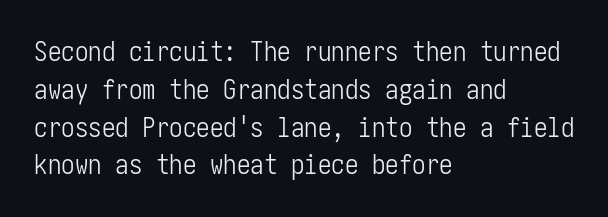
{"italic": "no", "bold": "no", "underline": "no", "align": "left", "line_spacing": "normal", "line_spacing_ratio": 1.4, "letter_spacing": "normal", "letter_spacing_em": 0.0, "glyph_px": 27}
